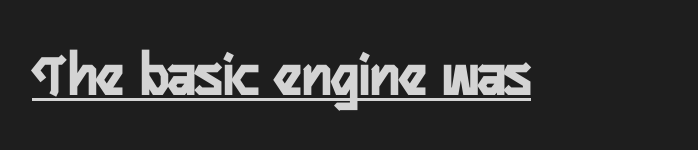
{"serif": "no", "italic": "no", "width": "condensed", "stroke_contrast": "low", "x_height": "medium", "monospaced": "no", "underline": "yes", "letter_spacing": "normal", "letter_spacing_em": 0.0, "glyph_px": 63}
